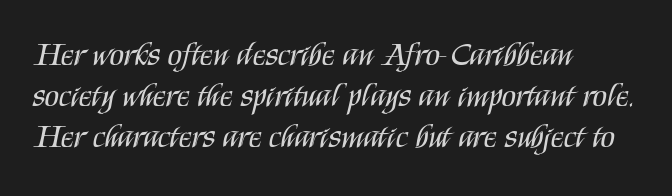
The face used here is proportionally spaced, like ordinary book or web type. The rendering shows plain stroke endings on the letterforms — a sans-serif design. The strokes carry an ordinary text weight at most. The passage shown has conventional tracking throughout.
